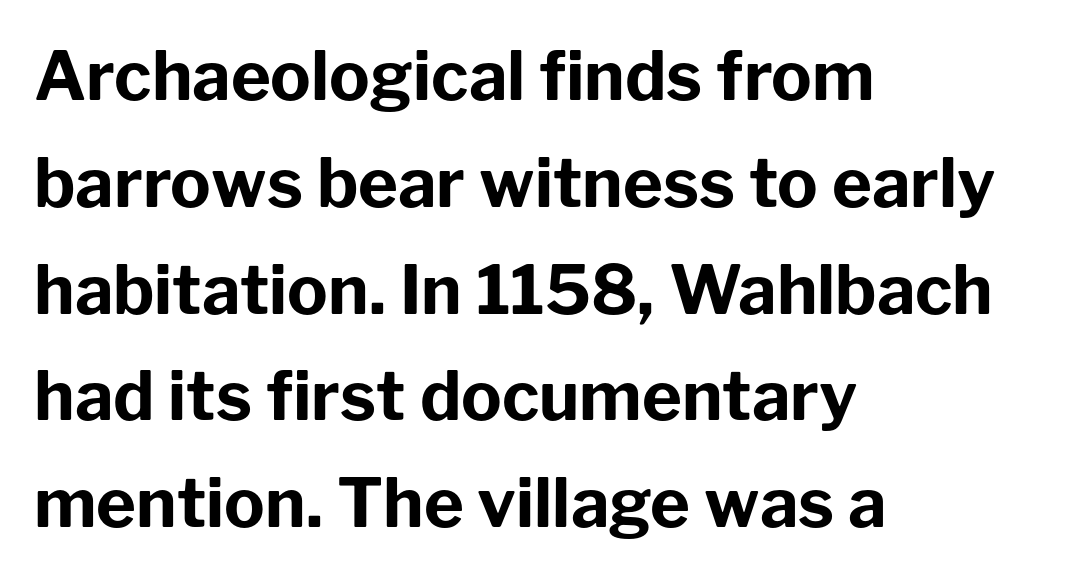
The image shows 68 px bold sans-serif type, upright; set left-aligned, normal line spacing (1.57x), normal letter spacing, not underlined; low stroke contrast and a medium x-height.
